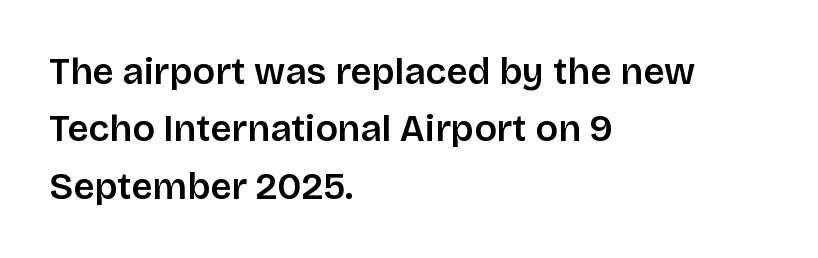
Proportional: the letters do not fall into vertical columns. A roman cut, with each character standing at attention. The vertical gap from one line to the next is medium. Where is the straight margin? On the left. Each letter's strokes conclude bluntly, with no projecting serifs. A typesetter would call this zero additional tracking.
